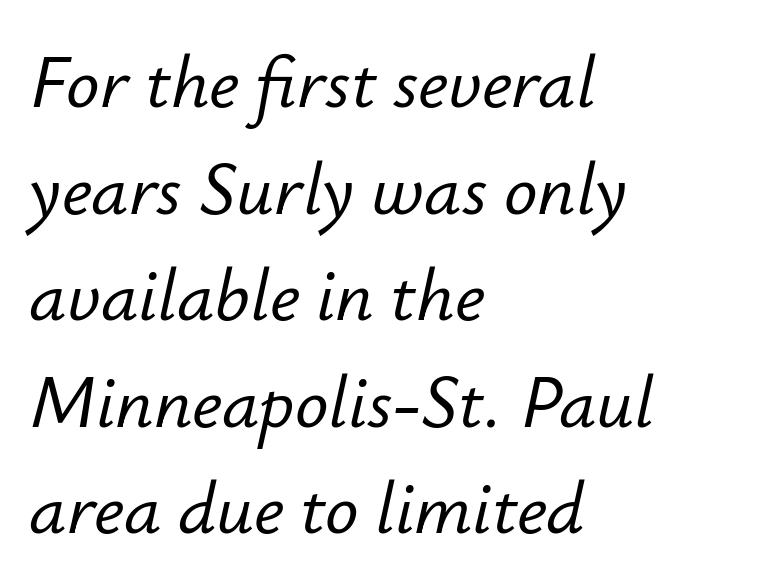
The image shows 74 px text type, italic (leaning right); set left-aligned, normal line spacing (1.44x), normal letter spacing, not underlined; low stroke contrast and a small x-height.
